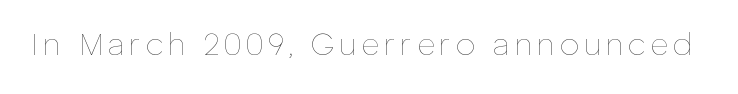
Q: Is the text bold? A: No.
Q: Is the text italic (slanted)? A: No, it is upright.
Q: Is the text underlined? A: No.
Q: Width (condensed, normal, or wide)? A: Normal.
Q: Stroke contrast? A: Low.
Q: x-height? A: Medium.
Q: Monospaced? A: No.
